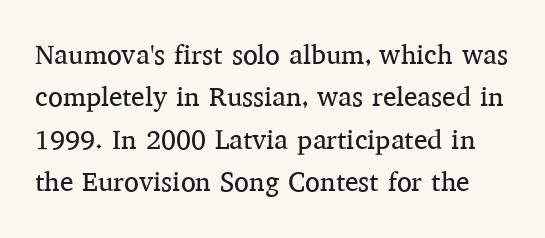
{"italic": "no", "bold": "no", "underline": "no", "line_spacing": "normal", "line_spacing_ratio": 1.57, "letter_spacing": "normal", "letter_spacing_em": 0.0, "glyph_px": 27}
